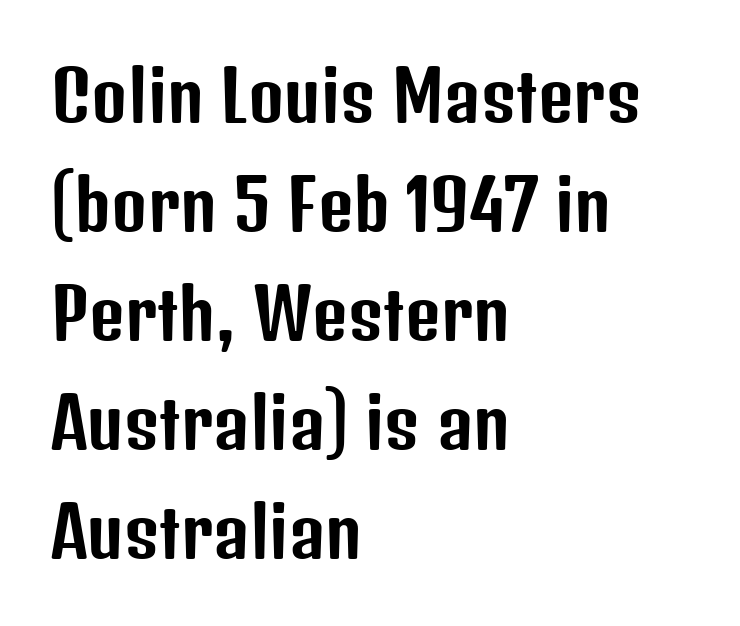
{"serif": "no", "italic": "no", "width": "condensed", "stroke_contrast": "low", "x_height": "medium", "monospaced": "no", "underline": "no", "align": "left", "line_spacing": "normal", "line_spacing_ratio": 1.58, "letter_spacing": "normal", "letter_spacing_em": 0.0, "glyph_px": 69}
